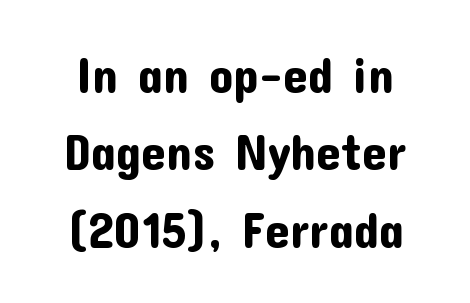
Q: Is the text italic (slanted)? A: No, it is upright.
Q: Is the typeface a serif or a sans-serif typeface? A: Sans-serif.
Q: Is the text underlined? A: No.
Q: Is the spacing between letters normal or unusually wide? A: Normal.
Q: Is the spacing between lines tight, normal or loose? A: Normal.
Q: Width (condensed, normal, or wide)? A: Normal.
Q: Stroke contrast? A: Low.
Q: x-height? A: Medium.
Q: Monospaced? A: No.
